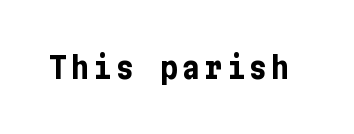
{"serif": "no", "italic": "no", "bold": "yes", "weight": "bold", "width": "condensed", "stroke_contrast": "low", "x_height": "medium", "underline": "no", "glyph_px": 30}
